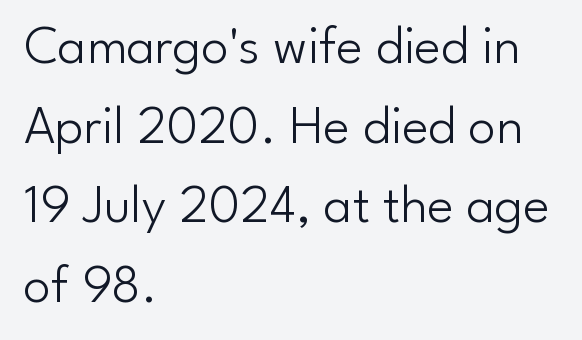
The image shows 55 px light sans-serif type, upright; set left-aligned, normal line spacing (1.45x), normal letter spacing, not underlined; low stroke contrast and a small x-height.
